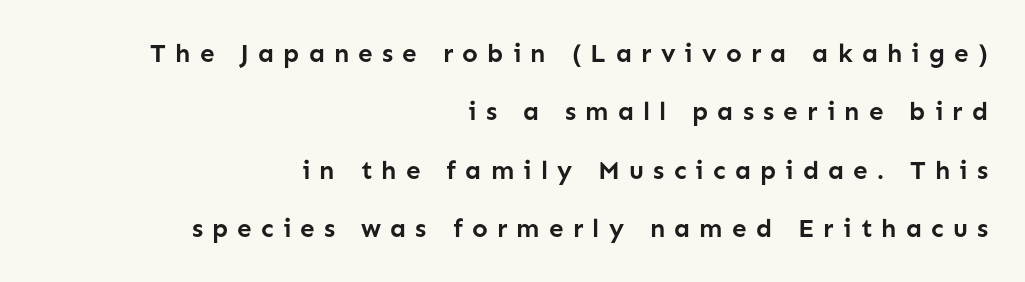
How are the letters spaced? Widely, with obvious added tracking. The passage shown stacks its lines with a broad gap. The passage shown is not underscored anywhere. The axis of the letterforms is exactly vertical. As a designer I'd log this as weight 700, bold. The lines in this sample share a right terminus and differ only in where they begin.
